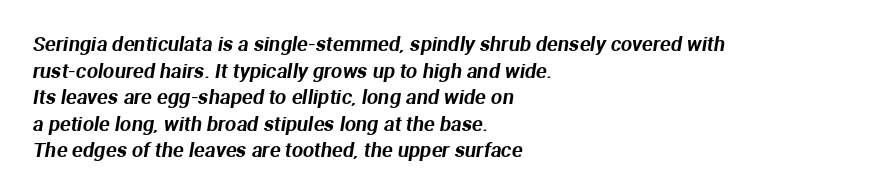
Unmarked baselines from the first word to the last. Line starts are locked; line ends wander. The line texture is even and compact thanks to regular tracking. The block of text has a typical density, with ordinary space between rows.
